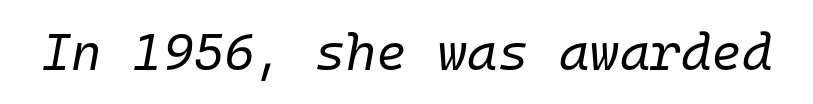
The passage shown leans; its letterforms are oblique. Between one letter and the next there's only the usual sliver of space. The font sits on the lighter half of the weight spectrum, regular included. No word sits above an underline.
